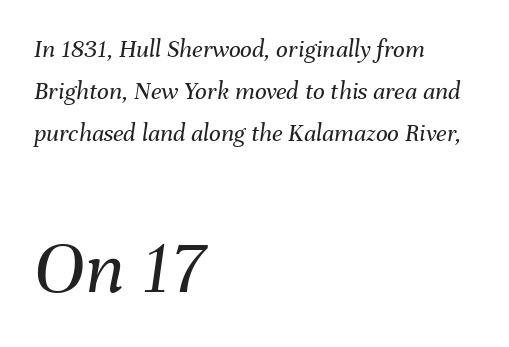
{"italic": "yes", "lean": "right", "slant_degrees": 8, "bold": "no", "weight": "regular", "width": "normal", "stroke_contrast": "medium", "x_height": "medium", "monospaced": "no", "underline": "no", "align": "left", "line_spacing": "normal", "line_spacing_ratio": 1.62, "letter_spacing": "normal", "letter_spacing_em": 0.0, "larger_block": "second", "size_ratio": 3.0, "glyph_px": 78}
